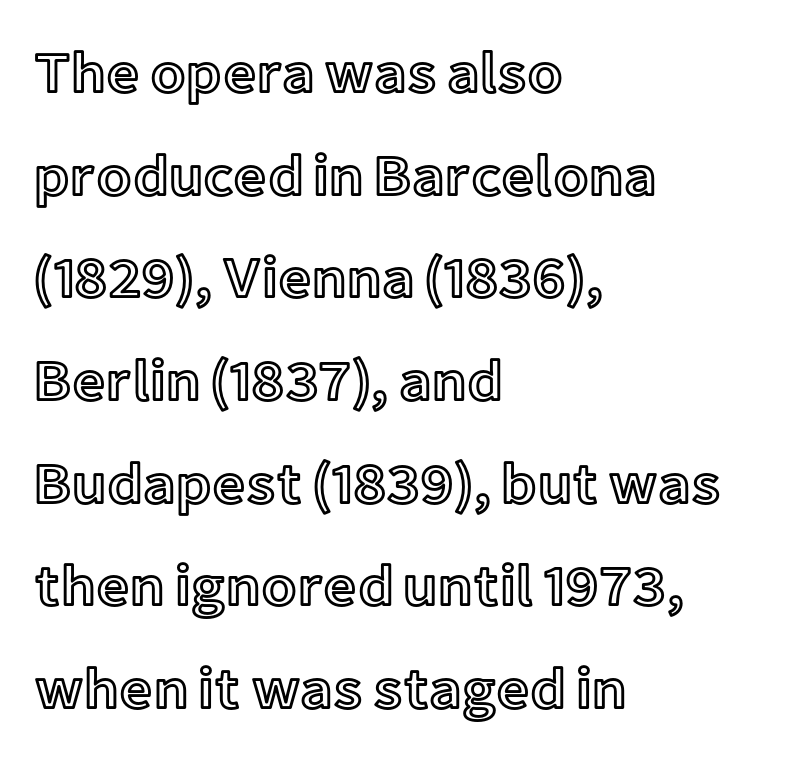
{"italic": "no", "width": "normal", "x_height": "medium", "monospaced": "no", "underline": "no", "align": "left", "line_spacing_ratio": 1.77, "letter_spacing": "normal", "letter_spacing_em": 0.0, "glyph_px": 58}
